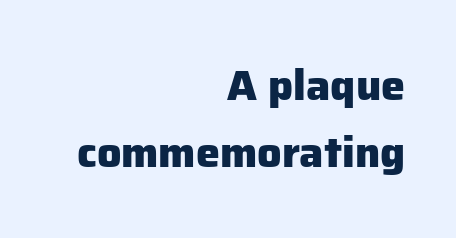
Any mark beneath the type? The region is blank. Letter spacing: default. Horizontally, the lines are justified to the trailing edge only. Caption: bold face, heavy strokes.
